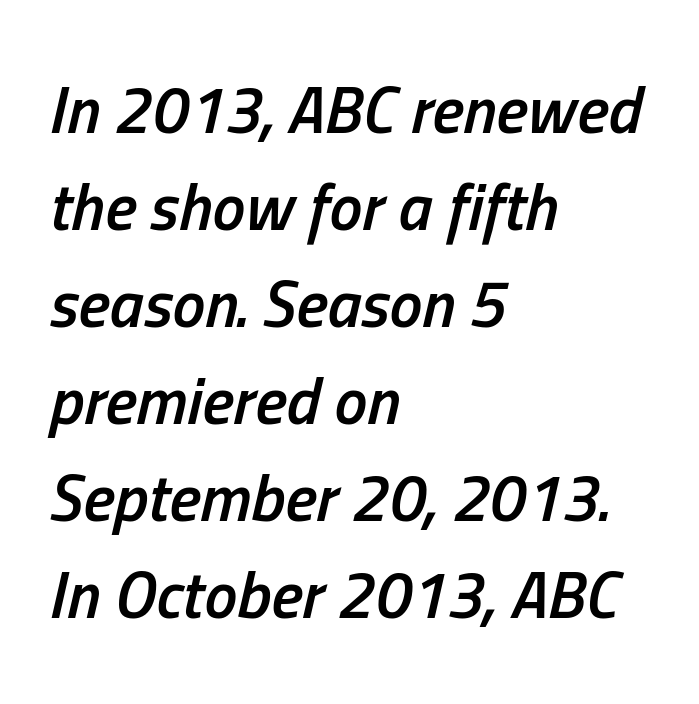
The image shows 66 px semibold, condensed type, italic (leaning right); set left-aligned, normal line spacing (1.47x), normal letter spacing, not underlined; low stroke contrast and a medium x-height.
